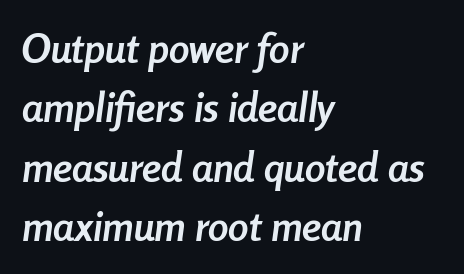
{"italic": "yes", "lean": "right", "slant_degrees": 8, "bold": "yes", "weight": "semibold", "width": "condensed", "stroke_contrast": "low", "x_height": "medium", "monospaced": "no", "underline": "no", "align": "left", "line_spacing": "normal", "line_spacing_ratio": 1.45, "letter_spacing": "normal", "letter_spacing_em": 0.0, "glyph_px": 41}
